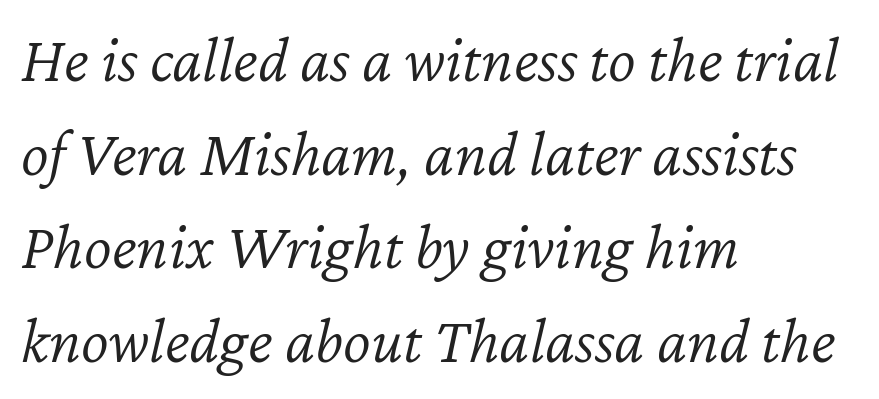
The whole block is typeset with a tilt. Is the letter spacing exaggerated? No — it looks like the ordinary default. Caption: multi-line text, flush left, ragged right. Normally led — the rows are evenly, conventionally spaced. Weight class: somewhere from thin through regular. Check the space under the baseline: it is left empty.
